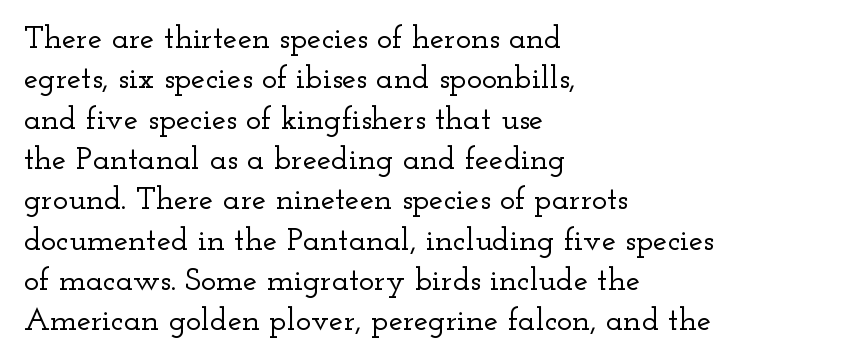
Q: Is the text italic (slanted)? A: No, it is upright.
Q: Is the typeface a serif or a sans-serif typeface? A: Serif.
Q: Is the text underlined? A: No.
Q: How is the paragraph aligned? A: Left-aligned.
Q: Is the spacing between letters normal or unusually wide? A: Normal.
Q: Is the spacing between lines tight, normal or loose? A: Normal.
Q: Width (condensed, normal, or wide)? A: Wide.
Q: Stroke contrast? A: Low.
Q: x-height? A: Small.
Q: Monospaced? A: No.
